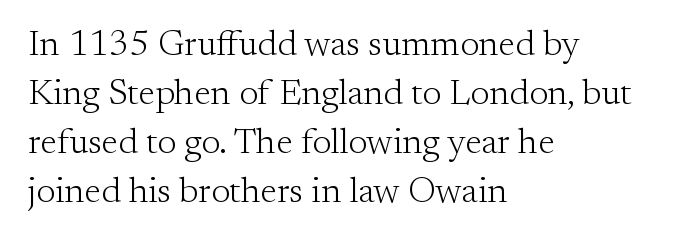
The image shows 36 px light serif type, upright; set left-aligned, normal line spacing (1.36x), normal letter spacing, not underlined; medium stroke contrast and a small x-height.
